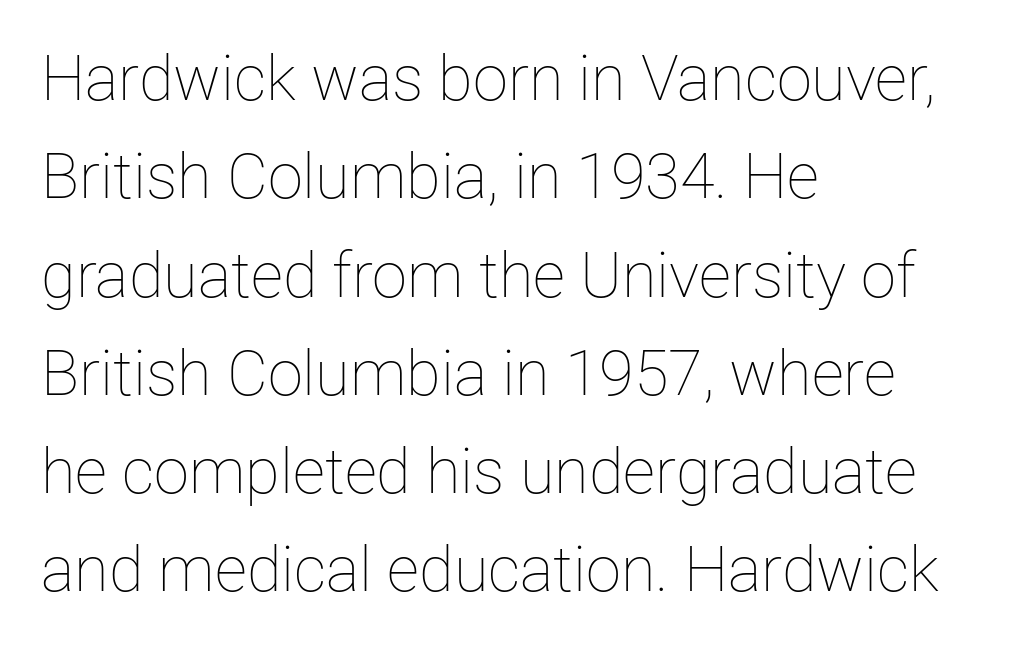
This sample has the flowing, uneven cadence of proportional lettering. This sample uses plain, unmodified letter spacing. The font's upright variant was chosen for this text. Rule under the text: the space is simply empty.
